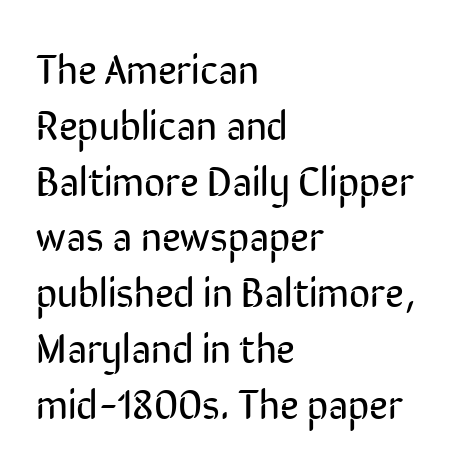
{"serif": "no", "italic": "no", "bold": "no", "weight": "regular", "width": "condensed", "stroke_contrast": "low", "x_height": "medium", "monospaced": "no", "underline": "no", "align": "left", "line_spacing": "normal", "line_spacing_ratio": 1.36, "letter_spacing": "normal", "letter_spacing_em": 0.0, "glyph_px": 41}
